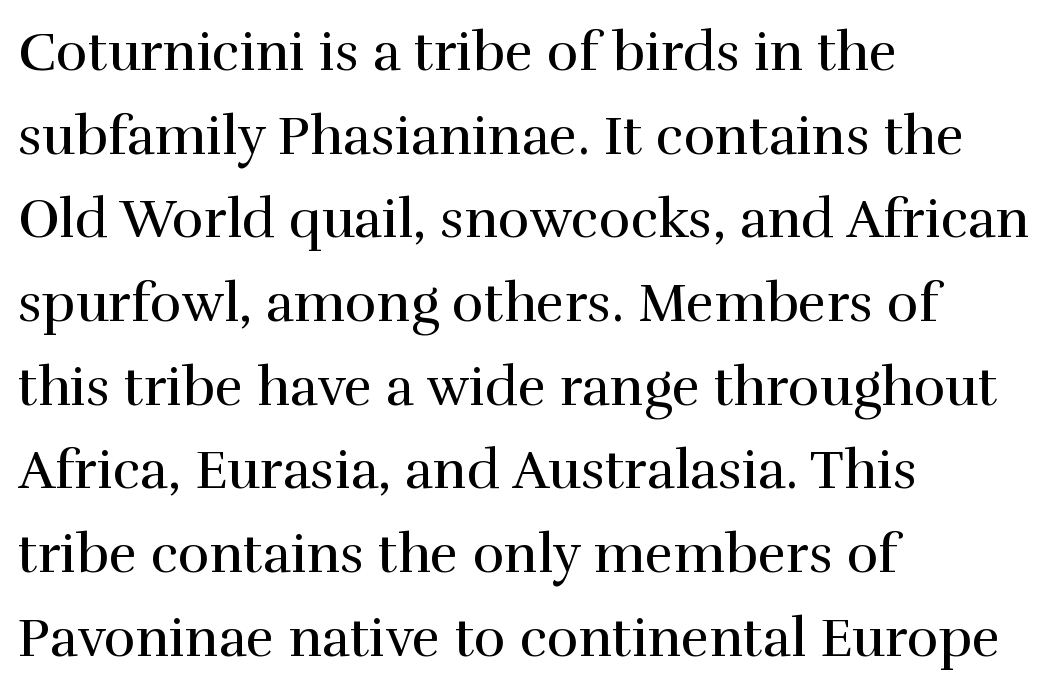
{"serif": "yes", "italic": "no", "bold": "no", "weight": "regular", "width": "normal", "x_height": "medium", "monospaced": "no", "underline": "no", "align": "left", "line_spacing": "normal", "line_spacing_ratio": 1.55, "letter_spacing": "normal", "letter_spacing_em": 0.0, "glyph_px": 54}
